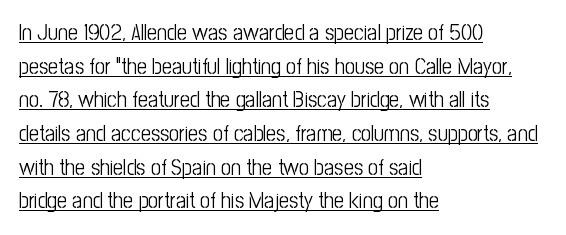
{"italic": "no", "bold": "no", "underline": "yes", "align": "left", "line_spacing": "normal", "line_spacing_ratio": 1.53, "letter_spacing": "normal", "letter_spacing_em": 0.0, "glyph_px": 22}
